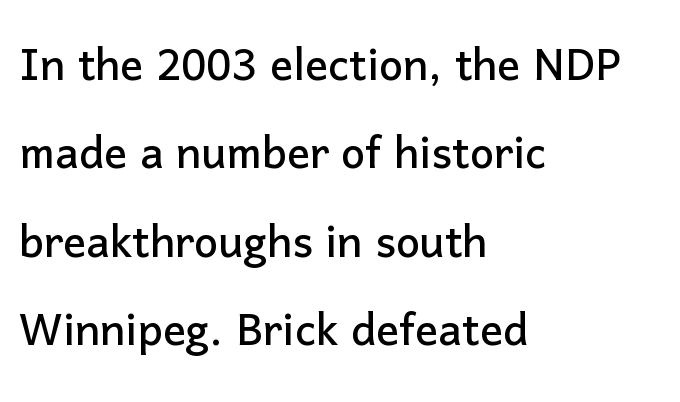
The image shows 57 px sans-serif type, upright; set left-aligned, normal line spacing (1.55x), normal letter spacing, not underlined; low stroke contrast and a medium x-height.
